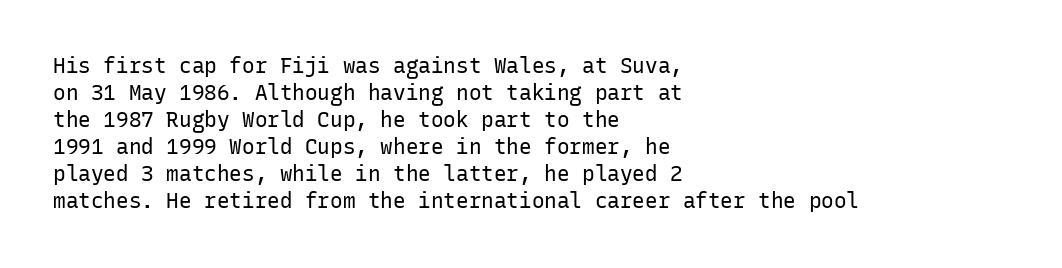
Q: Is the text bold? A: No.
Q: Is the text italic (slanted)? A: No, it is upright.
Q: Is the text underlined? A: No.
Q: How is the paragraph aligned? A: Left-aligned.
Q: Is the spacing between letters normal or unusually wide? A: Normal.
Q: Is the spacing between lines tight, normal or loose? A: Normal.
